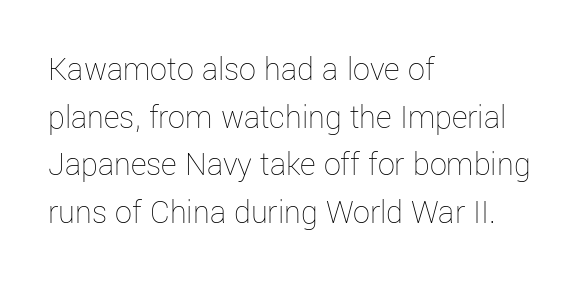
Q: Is the text bold? A: No.
Q: Is the text italic (slanted)? A: No, it is upright.
Q: Is the text underlined? A: No.
Q: How is the paragraph aligned? A: Left-aligned.
Q: Is the spacing between letters normal or unusually wide? A: Normal.
Q: Is the spacing between lines tight, normal or loose? A: Normal.
Q: Width (condensed, normal, or wide)? A: Normal.
Q: Stroke contrast? A: Low.
Q: x-height? A: Medium.
Q: Monospaced? A: No.
